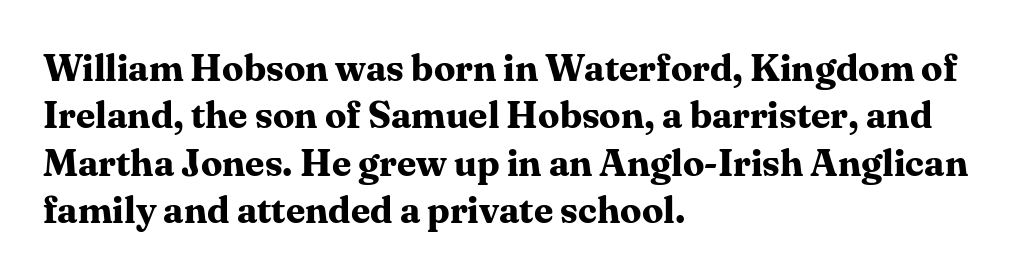
Q: Is the text bold? A: Yes.
Q: Is the text italic (slanted)? A: No, it is upright.
Q: Is the typeface a serif or a sans-serif typeface? A: Serif.
Q: Is the text underlined? A: No.
Q: How is the paragraph aligned? A: Left-aligned.
Q: Is the spacing between letters normal or unusually wide? A: Normal.
Q: Is the spacing between lines tight, normal or loose? A: Normal.
Q: Width (condensed, normal, or wide)? A: Normal.
Q: Stroke contrast? A: Medium.
Q: x-height? A: Medium.
Q: Monospaced? A: No.
